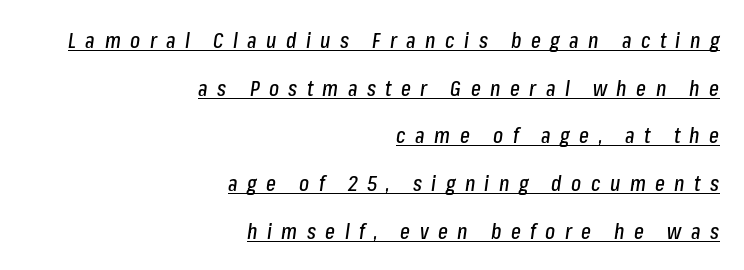
The sample's only ornament is a line tracing under the words. It's the slanting kind of type. This block would shrink considerably if given ordinary leading; it's expanded now. The rendering anchors every line to the right-hand side. Look at the tracking — it's clearly loosened, letters drifting apart.
